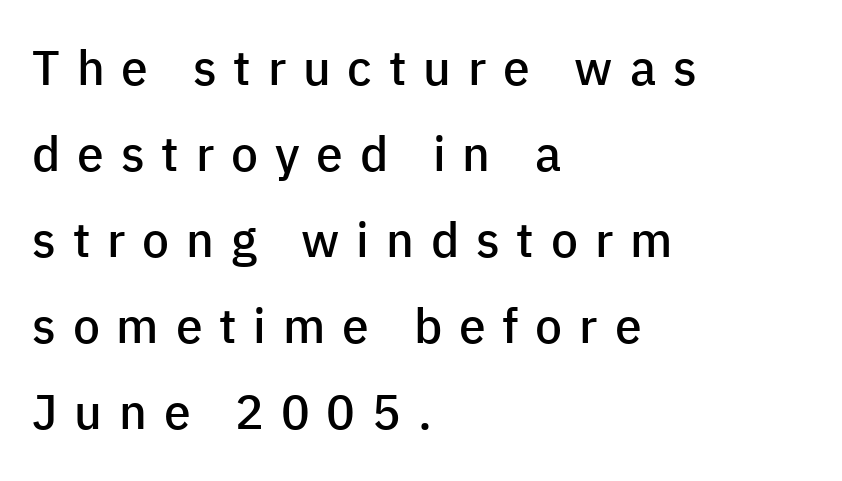
The zone under the glyphs is completely vacant. A sans-serif font was chosen for this passage. Left-aligned paragraph, ragged on the right. The typesetting leans somewhat heavy: a semibold. How are the letters spaced? Widely, with obvious added tracking. This sample uses an upright cut, with every glyph sitting square on the baseline.
